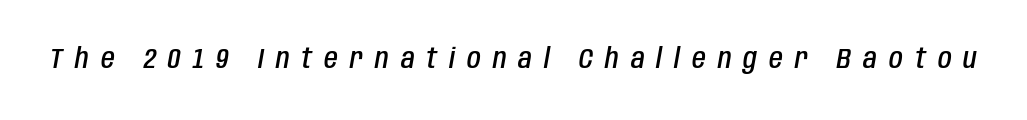
These lines were composed using italics. The rendering uses natural spacing where letterforms have individual widths. Does extra space separate the letters? Yes, quite a lot of it. These words are printed semibold, heavier than regular yet not bold.
